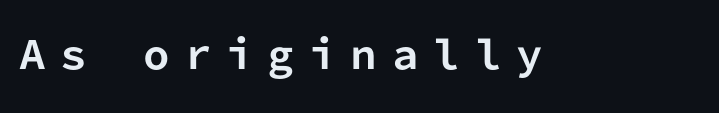
{"serif": "no", "italic": "no", "bold": "yes", "weight": "bold", "width": "normal", "stroke_contrast": "low", "x_height": "medium", "monospaced": "yes", "underline": "no", "letter_spacing": "wide", "letter_spacing_em": 0.39, "glyph_px": 38}
